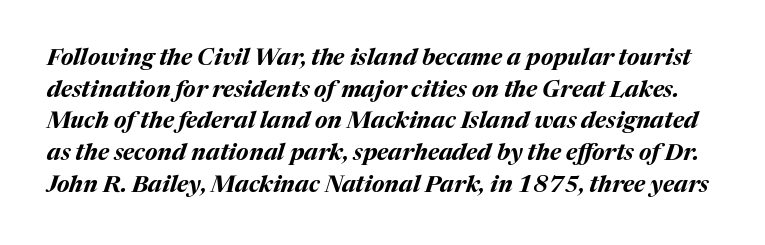
The image shows 23 px bold type, italic (leaning right); set normal line spacing (1.38x), normal letter spacing, not underlined.
